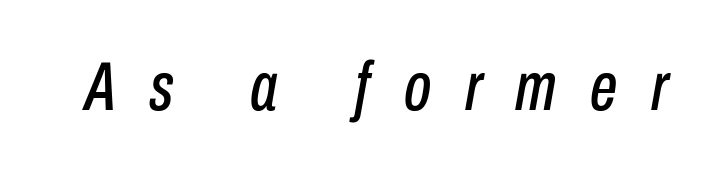
{"italic": "yes", "lean": "right", "slant_degrees": 10, "width": "condensed", "stroke_contrast": "low", "x_height": "medium", "monospaced": "no", "underline": "no", "letter_spacing": "wide", "letter_spacing_em": 0.49, "glyph_px": 69}
